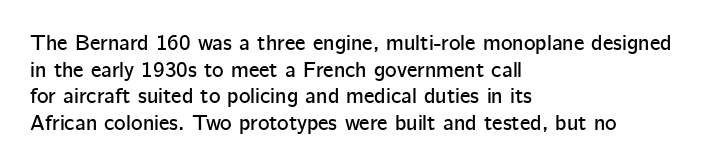
The image shows 22 px text type, upright; set left-aligned, line spacing 1.21x, normal letter spacing, not underlined.
